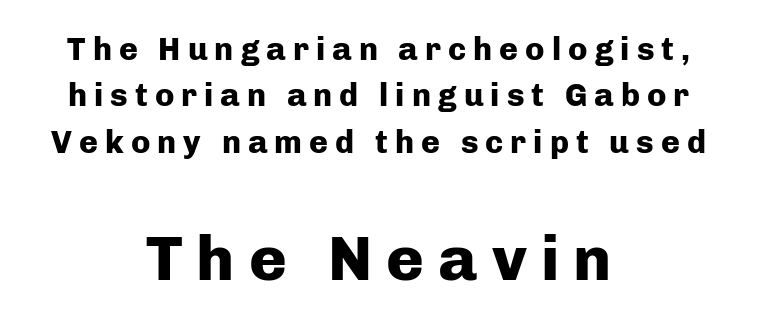
Evenly set lines give the paragraph a standard silhouette. The later block is typeset at a bigger size than the earlier block. Display-style spreading of the glyphs; the letterfit is very open. You can tell it's not italic because the verticals are truly vertical. Note: no serifs on the glyphs. The rag falls on both sides of this text block equally.
